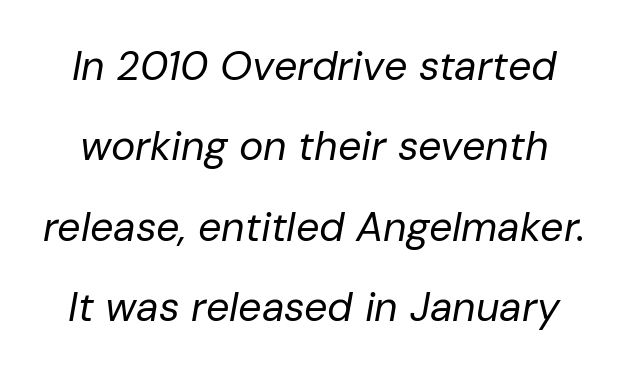
The passage shown is not underscored anywhere. This sample has the flowing, uneven cadence of proportional lettering. The font's italic variant was chosen for this text. The horizontal fit of the characters is conventional and even.
